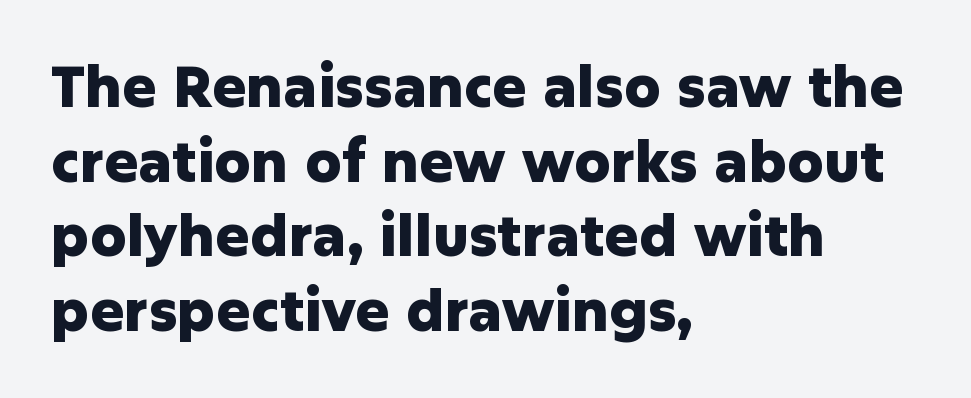
The image shows 57 px heavy sans-serif type, upright; set left-aligned, normal line spacing (1.31x), normal letter spacing, not underlined; low stroke contrast and a medium x-height.
